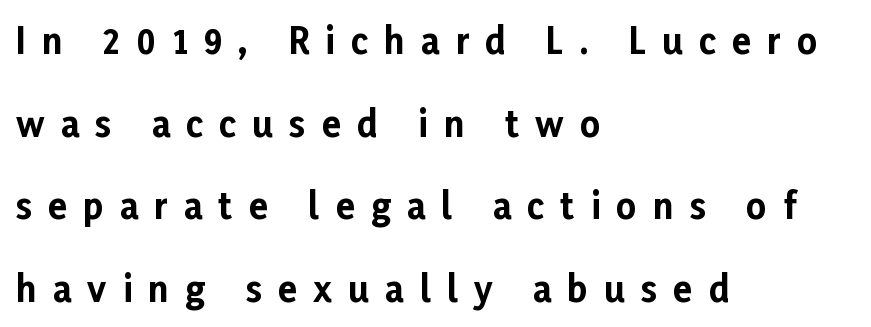
The image shows 35 px bold sans-serif type, upright; set left-aligned, loose line spacing (2.36x), unusually wide letter spacing (+0.46 em), not underlined; low stroke contrast and a medium x-height.
